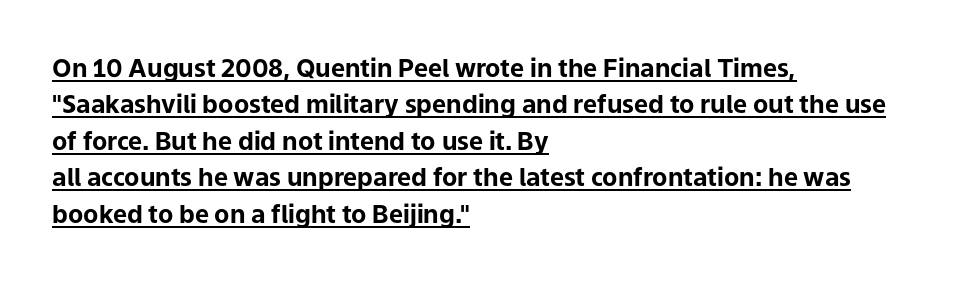
Letter spacing: default. Its strokes are broad and dark, the hallmark of bold type. Layout note: lines flush left. Tall strokes in this sample are plumb rather than angled. Whoever set this chose a conventional vertical rhythm.
